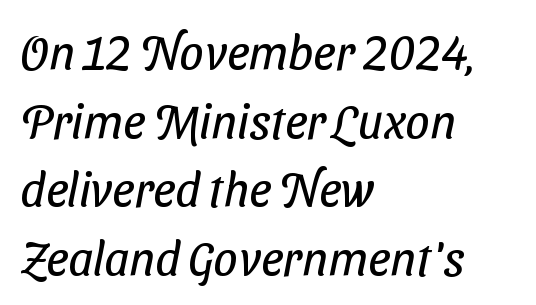
{"serif": "no", "bold": "no", "weight": "regular", "width": "condensed", "stroke_contrast": "low", "x_height": "medium", "monospaced": "no", "underline": "no", "align": "left", "line_spacing": "normal", "line_spacing_ratio": 1.4, "letter_spacing": "normal", "letter_spacing_em": 0.0, "glyph_px": 49}
